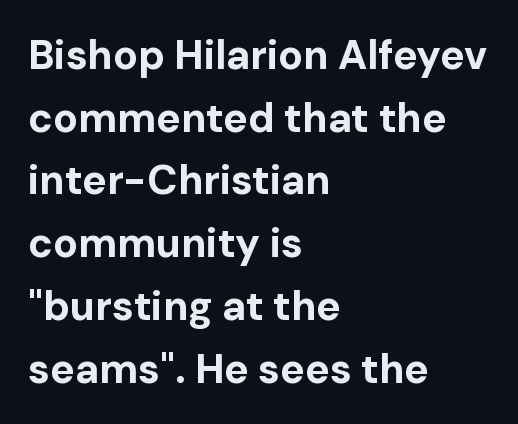
The image shows 41 px bold sans-serif type, upright; set left-aligned, normal line spacing (1.53x), normal letter spacing, not underlined; low stroke contrast and a medium x-height.
